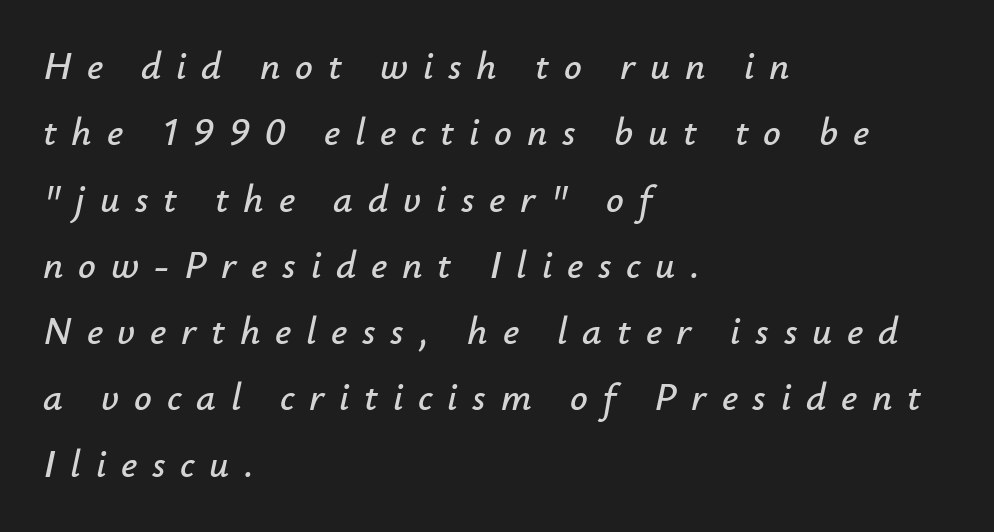
Here the glyphs are tracked loosely, breaking word shapes into spaced letters. Each letter keeps its own natural width here, so spacing adapts to shape. Check under the words: just untouched page. The passage shown leans; its letterforms are oblique.
